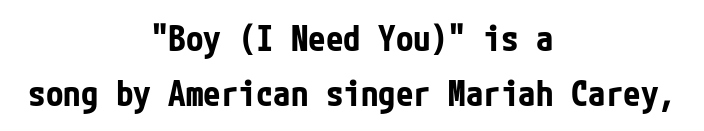
This rendering employs a face without finishing strokes, i.e., a sans-serif. The passage shown has conventional tracking throughout. No italicization has been applied; the sample stays upright. The rows are spaced the way most documents space them. Descenders are the only things crossing below the line.
